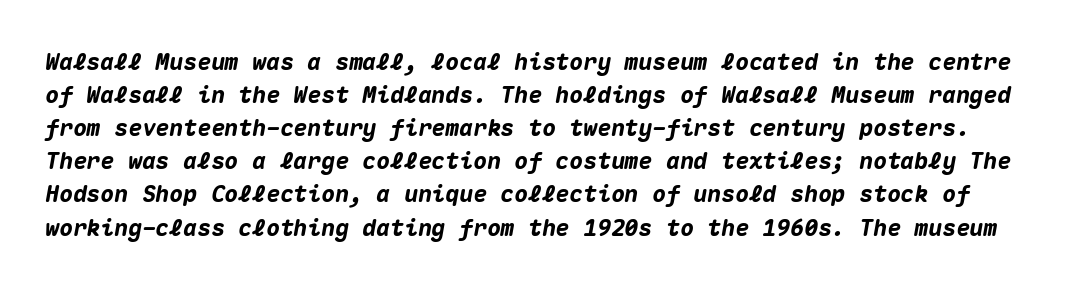
The face used here has a pronounced slope to its letters. Its strokes are broad and dark, the hallmark of bold type. These lines sit exactly where default settings would place them. The gap between lines stays unmarked. Each word holds together tightly as a unit, with standard inter-letter gaps.
